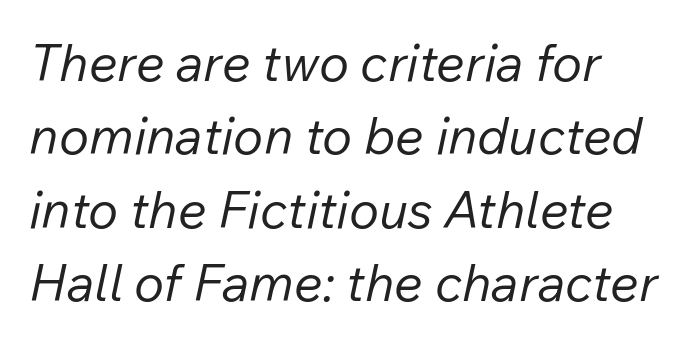
Q: Is the text bold? A: No.
Q: Is the text italic (slanted)? A: Yes, it leans right by about 12 degrees.
Q: Is the text underlined? A: No.
Q: Is the spacing between letters normal or unusually wide? A: Normal.
Q: Is the spacing between lines tight, normal or loose? A: Normal.
Q: Width (condensed, normal, or wide)? A: Normal.
Q: Stroke contrast? A: Low.
Q: x-height? A: Medium.
Q: Monospaced? A: No.
